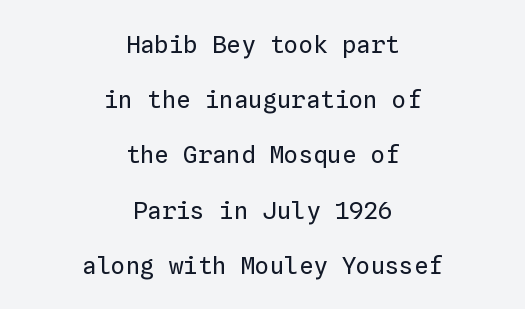
Q: Is the text bold? A: No.
Q: Is the text italic (slanted)? A: No, it is upright.
Q: Is the text underlined? A: No.
Q: How is the paragraph aligned? A: Centered.
Q: Is the spacing between letters normal or unusually wide? A: Normal.
Q: Is the spacing between lines tight, normal or loose? A: Loose.
